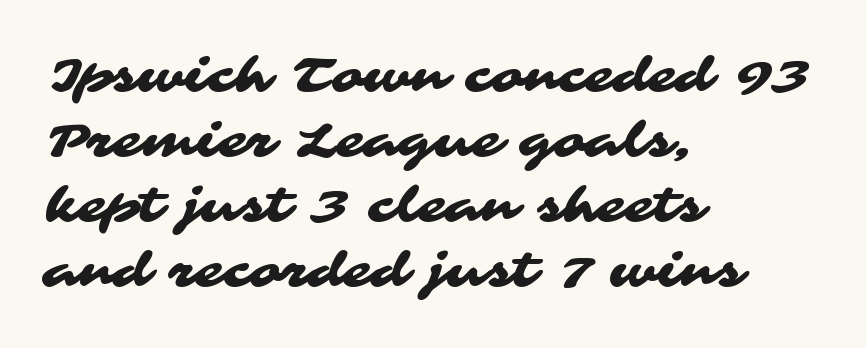
The tracking reads as untouched default to a designer's eye. The designer left line spacing at the default. Each letter keeps its own natural width here, so spacing adapts to shape. Unlike a traditional serif, this face leaves its strokes unadorned. Caption: multi-line text, flush left, ragged right.
